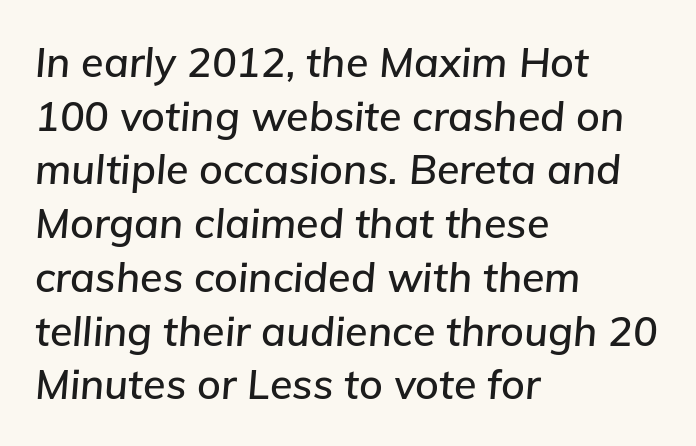
Q: Is the text italic (slanted)? A: Yes, it leans right by about 5 degrees.
Q: Is the text underlined? A: No.
Q: How is the paragraph aligned? A: Left-aligned.
Q: Is the spacing between letters normal or unusually wide? A: Normal.
Q: Is the spacing between lines tight, normal or loose? A: Normal.
Q: Width (condensed, normal, or wide)? A: Normal.
Q: Stroke contrast? A: Low.
Q: x-height? A: Medium.
Q: Monospaced? A: No.
